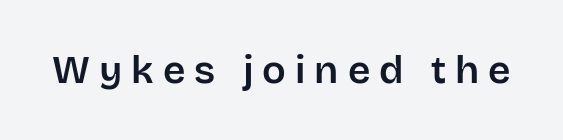
The letters are spread apart with noticeably loose tracking. The foot of each line stays bare and open. I'd call this a sans setting — the letters go barefoot. Ascenders rise straight up at ninety degrees. The letters advance in unequal steps, a hallmark of proportional type.
